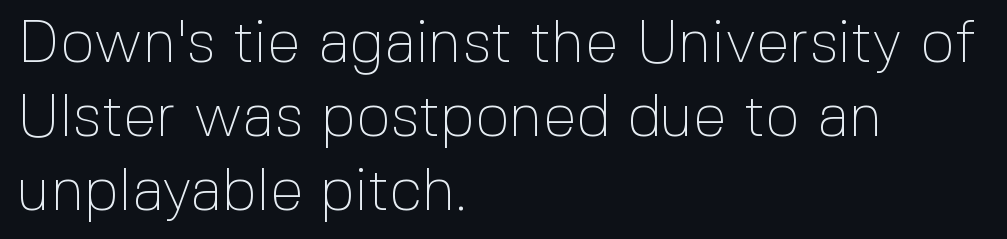
The image shows 60 px thin sans-serif type, upright; set left-aligned, line spacing 1.23x, normal letter spacing, not underlined; a medium x-height.
